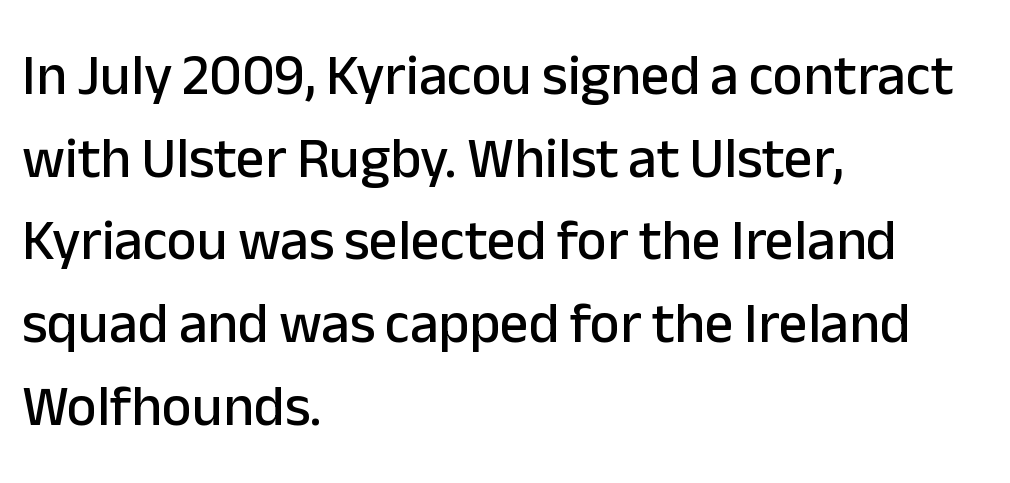
The image shows 57 px sans-serif type, upright; set left-aligned, normal line spacing (1.45x), normal letter spacing, not underlined; low stroke contrast and a medium x-height.
